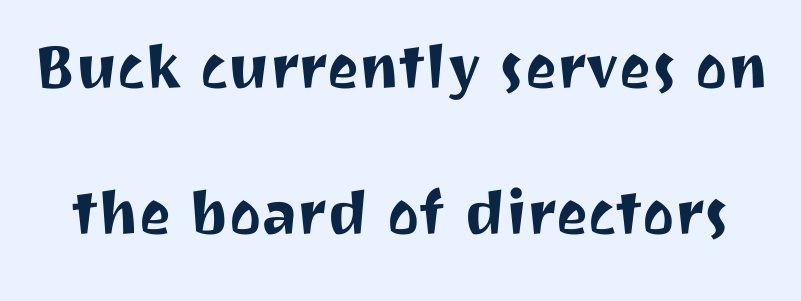
{"serif": "no", "italic": "no", "width": "normal", "stroke_contrast": "medium", "x_height": "medium", "monospaced": "no", "underline": "no", "line_spacing": "loose", "line_spacing_ratio": 1.92, "letter_spacing": "normal", "letter_spacing_em": 0.0, "glyph_px": 76}
